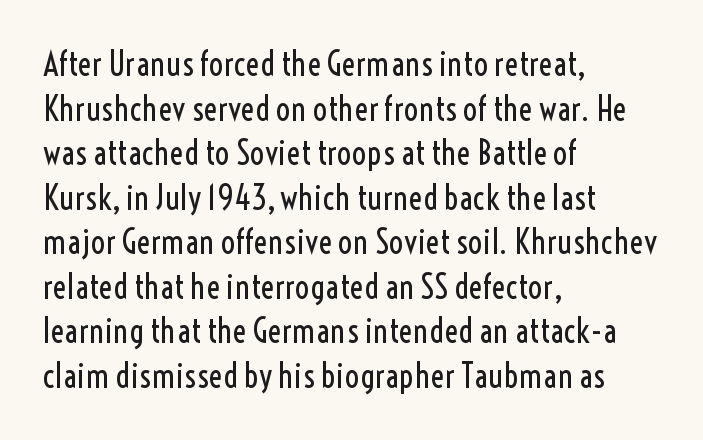
{"serif": "no", "italic": "no", "bold": "no", "weight": "regular", "width": "condensed", "x_height": "medium", "monospaced": "no", "underline": "no", "align": "left", "line_spacing": "normal", "line_spacing_ratio": 1.35, "letter_spacing": "normal", "letter_spacing_em": 0.0, "glyph_px": 33}
